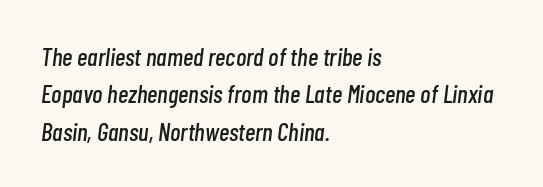
This rendering uses left alignment, leaving the right contour irregular. Looking at the ascenders, they clearly lean. Beneath every word, the page is bare. Notice how descenders clear the ascenders below comfortably — that's standard leading. There is no visible air inserted between adjacent glyphs.
